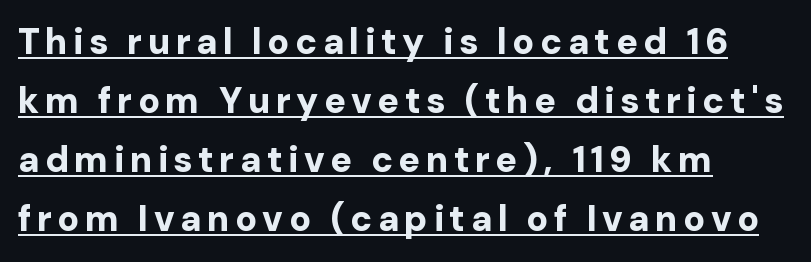
{"serif": "no", "italic": "no", "bold": "yes", "weight": "bold", "width": "normal", "stroke_contrast": "low", "x_height": "medium", "monospaced": "no", "underline": "yes", "align": "left", "line_spacing": "normal", "line_spacing_ratio": 1.64, "glyph_px": 36}
